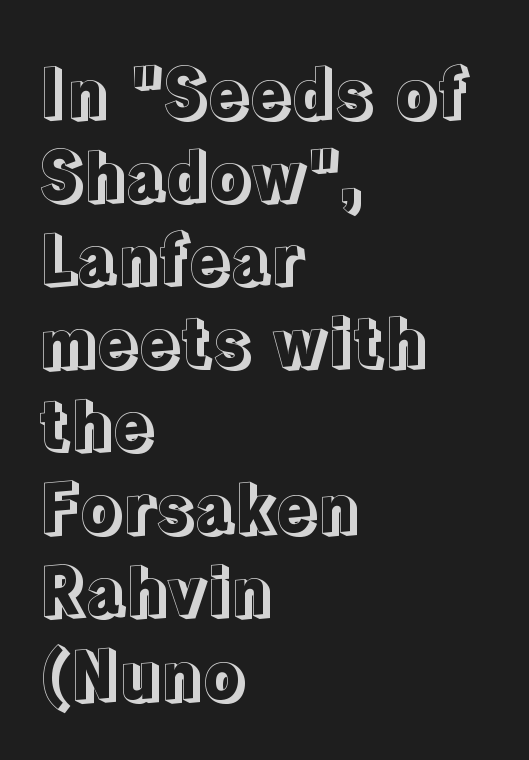
The image shows 67 px text type, upright; set left-aligned, line spacing 1.24x, normal letter spacing, not underlined; a medium x-height.
